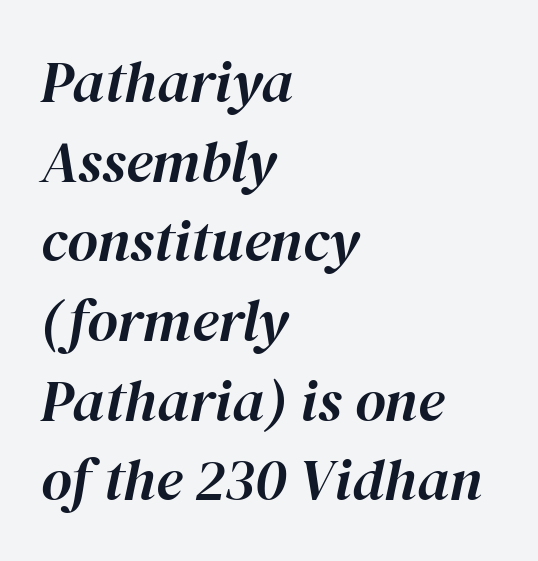
Q: Is the text italic (slanted)? A: Yes, it leans right by about 12 degrees.
Q: Is the text underlined? A: No.
Q: How is the paragraph aligned? A: Left-aligned.
Q: Is the spacing between letters normal or unusually wide? A: Normal.
Q: Is the spacing between lines tight, normal or loose? A: Normal.
Q: Width (condensed, normal, or wide)? A: Normal.
Q: Stroke contrast? A: High.
Q: x-height? A: Medium.
Q: Monospaced? A: No.
